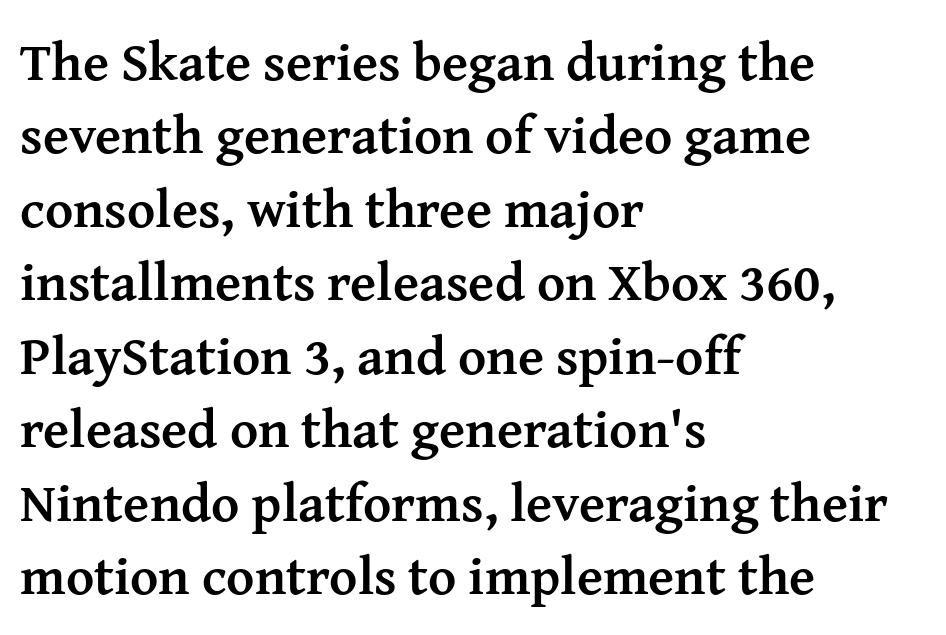
Q: Is the text bold? A: Yes.
Q: Is the text italic (slanted)? A: No, it is upright.
Q: Is the typeface a serif or a sans-serif typeface? A: Serif.
Q: Is the text underlined? A: No.
Q: How is the paragraph aligned? A: Left-aligned.
Q: Is the spacing between letters normal or unusually wide? A: Normal.
Q: Is the spacing between lines tight, normal or loose? A: Normal.
Q: Width (condensed, normal, or wide)? A: Normal.
Q: Stroke contrast? A: Medium.
Q: x-height? A: Medium.
Q: Monospaced? A: No.
